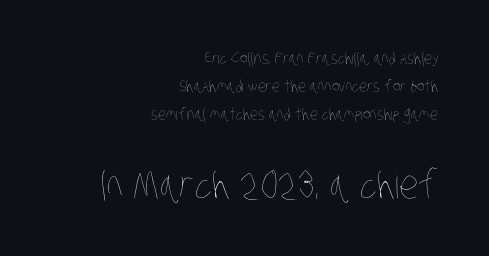
A typesetter would call this zero additional tracking. Do the characters align in a grid? No, the font is proportional. One-word summary of the alignment: right. Is this a heavy cut? Hardly; it is regular or lighter. The words here are not underlined.
